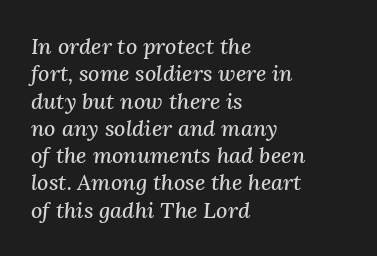
Q: Is the text italic (slanted)? A: Yes, it leans right by about 3 degrees.
Q: Is the text underlined? A: No.
Q: How is the paragraph aligned? A: Left-aligned.
Q: Is the spacing between letters normal or unusually wide? A: Normal.
